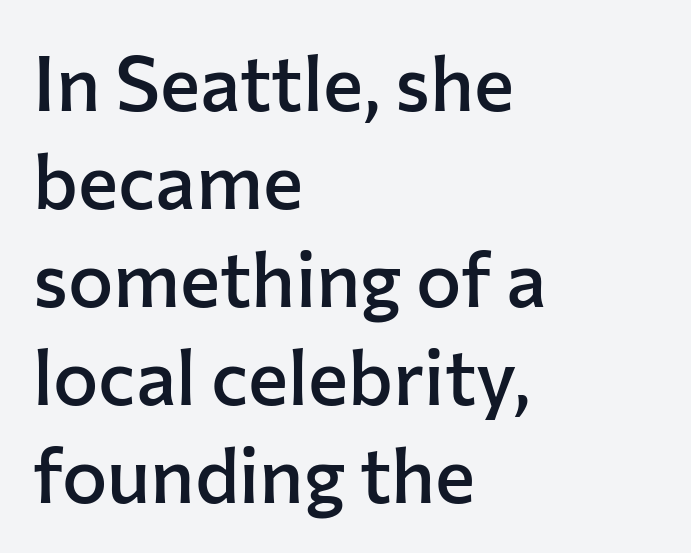
{"serif": "no", "italic": "no", "bold": "semi", "weight": "semibold", "width": "normal", "stroke_contrast": "low", "x_height": "medium", "monospaced": "no", "underline": "no", "align": "left", "line_spacing": "normal", "line_spacing_ratio": 1.29, "letter_spacing": "normal", "letter_spacing_em": 0.0, "glyph_px": 76}
